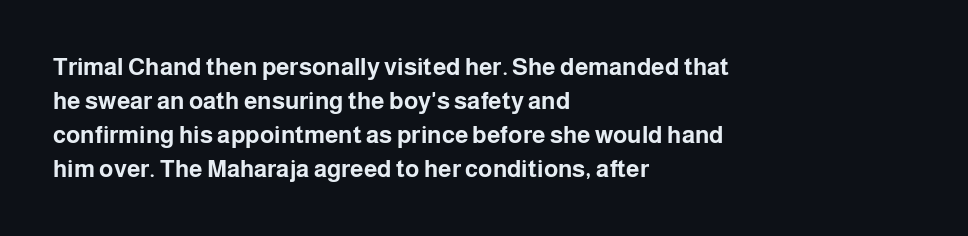
Check under the words: just untouched page. The lettering stays uniformly vertical, giving the passage a roman look. Does the weight exceed regular? Yes, all the way to bold. Leading: standard.
